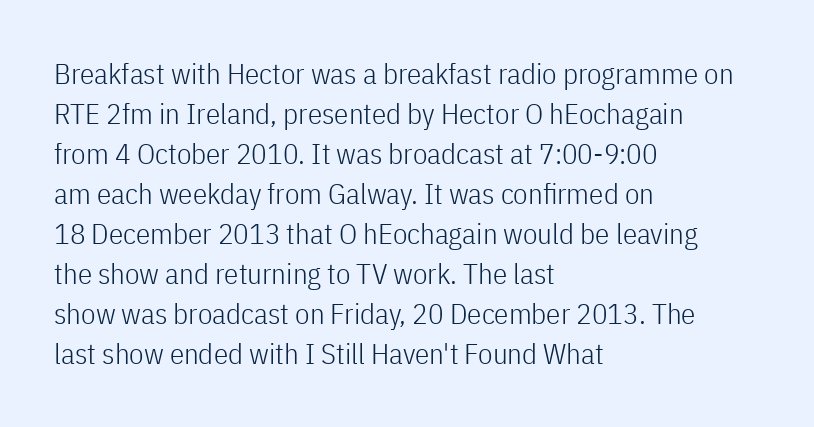
Q: Is the text bold? A: No.
Q: Is the text italic (slanted)? A: No, it is upright.
Q: Is the typeface a serif or a sans-serif typeface? A: Sans-serif.
Q: Is the text underlined? A: No.
Q: How is the paragraph aligned? A: Left-aligned.
Q: Is the spacing between letters normal or unusually wide? A: Normal.
Q: Is the spacing between lines tight, normal or loose? A: Normal.
Q: Width (condensed, normal, or wide)? A: Condensed.
Q: Stroke contrast? A: Low.
Q: x-height? A: Medium.
Q: Monospaced? A: No.
